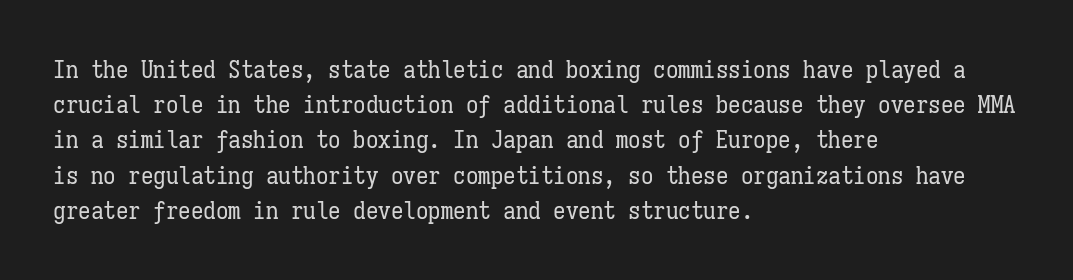
{"italic": "no", "bold": "no", "underline": "no", "align": "left", "line_spacing": "normal", "line_spacing_ratio": 1.41, "letter_spacing": "normal", "letter_spacing_em": 0.0, "glyph_px": 25}
